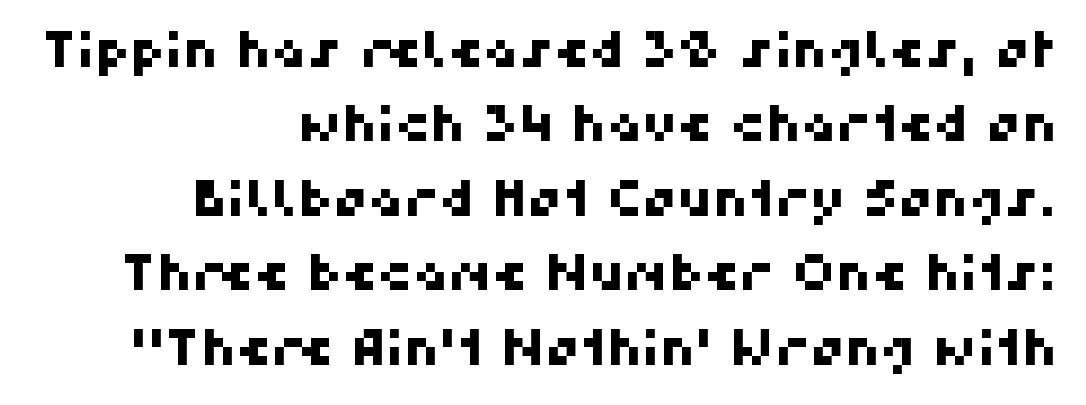
Q: Is the typeface a serif or a sans-serif typeface? A: Sans-serif.
Q: Is the text underlined? A: No.
Q: How is the paragraph aligned? A: Right-aligned.
Q: Is the spacing between letters normal or unusually wide? A: Normal.
Q: Is the spacing between lines tight, normal or loose? A: Normal.
Q: Width (condensed, normal, or wide)? A: Normal.
Q: Stroke contrast? A: High.
Q: x-height? A: Medium.
Q: Monospaced? A: No.
